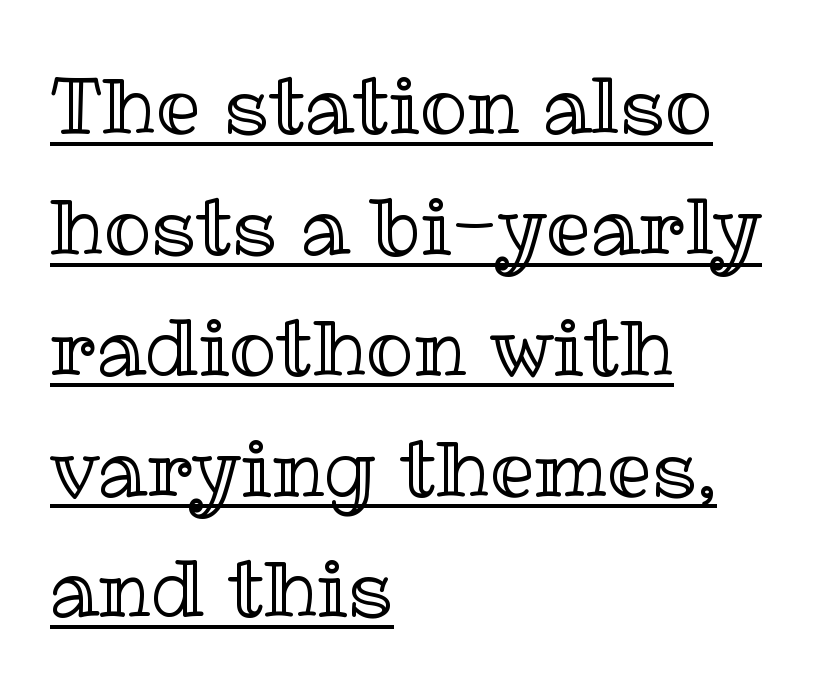
{"italic": "no", "width": "normal", "x_height": "medium", "monospaced": "no", "underline": "yes", "align": "left", "line_spacing": "normal", "line_spacing_ratio": 1.53, "letter_spacing": "normal", "letter_spacing_em": 0.0, "glyph_px": 79}
